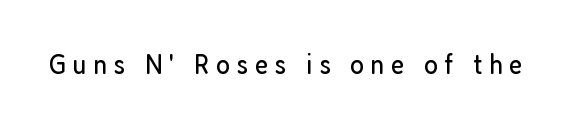
The image shows 29 px regular-weight, condensed sans-serif type, upright; set unusually wide letter spacing (+0.23 em), not underlined; low stroke contrast and a medium x-height.
